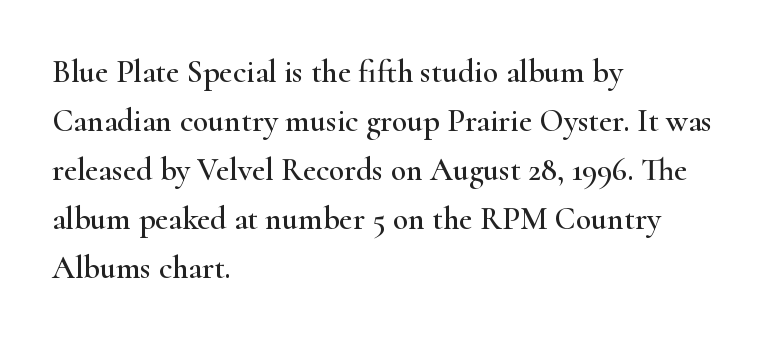
Proportional: the letters do not fall into vertical columns. Whoever set this chose a conventional vertical rhythm. Typeset ragged right — the left edge is the straight one. Honestly, there is no underline to notice here at all. A typesetter would mark this as roman, not italic.
